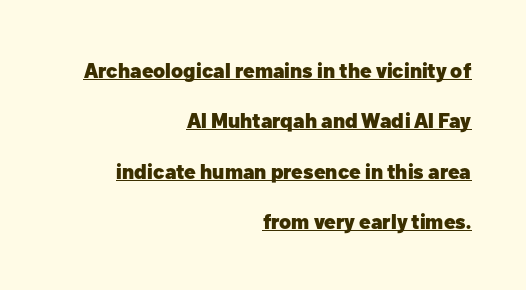
Q: Is the text bold? A: Yes.
Q: Is the text italic (slanted)? A: No, it is upright.
Q: Is the text underlined? A: Yes.
Q: How is the paragraph aligned? A: Right-aligned.
Q: Is the spacing between letters normal or unusually wide? A: Normal.
Q: Is the spacing between lines tight, normal or loose? A: Loose.
